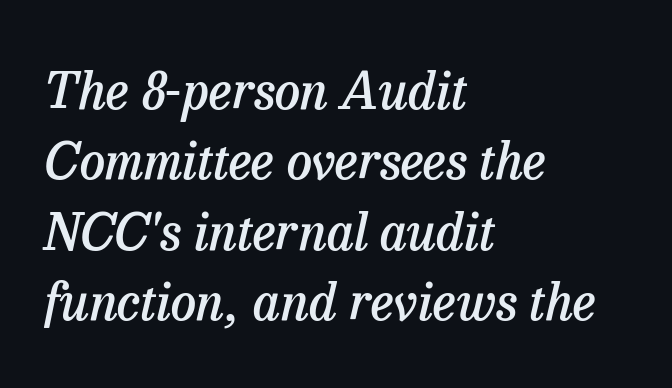
{"serif": "yes", "italic": "yes", "lean": "right", "slant_degrees": 13, "bold": "semi", "weight": "semibold", "width": "normal", "stroke_contrast": "low", "x_height": "medium", "monospaced": "no", "underline": "no", "align": "left", "line_spacing": "normal", "line_spacing_ratio": 1.38, "letter_spacing": "normal", "letter_spacing_em": 0.0, "glyph_px": 51}
